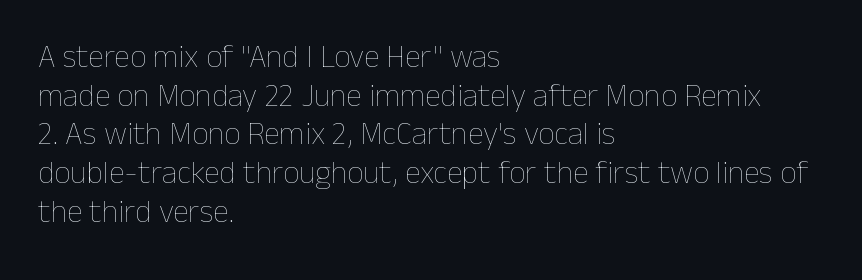
The lettering holds an erect, upright posture throughout. The horizontal fit of the characters is conventional and even. You could not count columns in this text — the font is proportionally spaced. The glyphs are unaccompanied by any horizontal stroke below them. Teacher's note: observe the even left margin — that is flush-left alignment. Weight: in the light-to-regular range.
